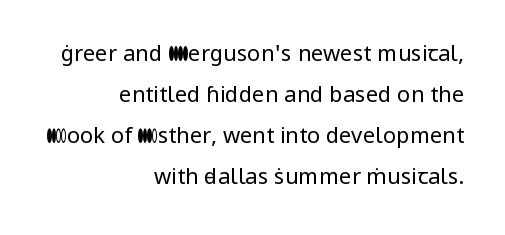
Q: Is the text bold? A: No.
Q: Is the text italic (slanted)? A: No, it is upright.
Q: Is the text underlined? A: No.
Q: How is the paragraph aligned? A: Right-aligned.
Q: Is the spacing between letters normal or unusually wide? A: Normal.
